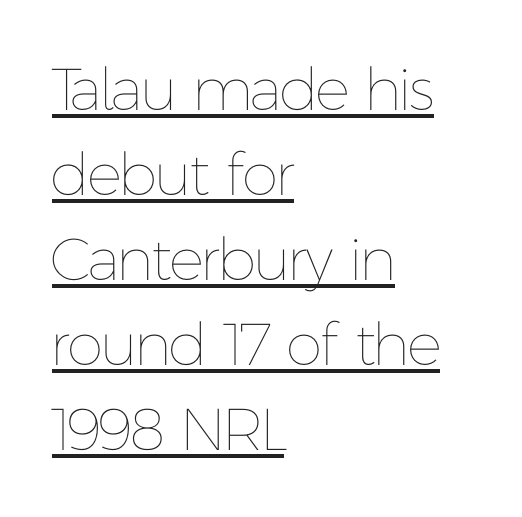
The image shows 59 px thin type, upright; set left-aligned, normal line spacing (1.44x), normal letter spacing, underlined; low stroke contrast and a medium x-height.
